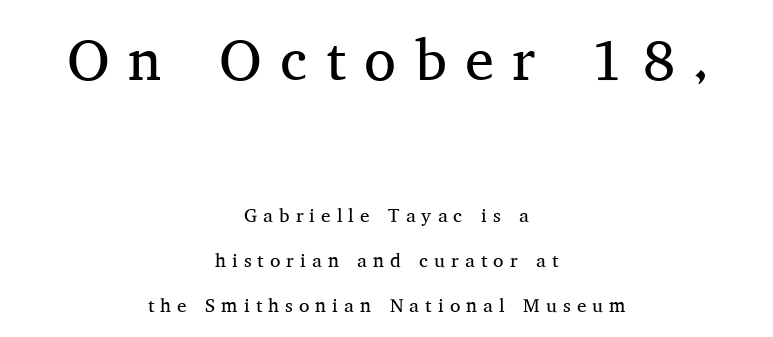
{"serif": "yes", "italic": "no", "bold": "no", "weight": "regular", "width": "normal", "stroke_contrast": "medium", "x_height": "medium", "monospaced": "no", "underline": "no", "align": "center", "line_spacing": "loose", "line_spacing_ratio": 2.37, "letter_spacing": "wide", "letter_spacing_em": 0.32, "larger_block": "first", "size_ratio": 3.05, "glyph_px": 58}
